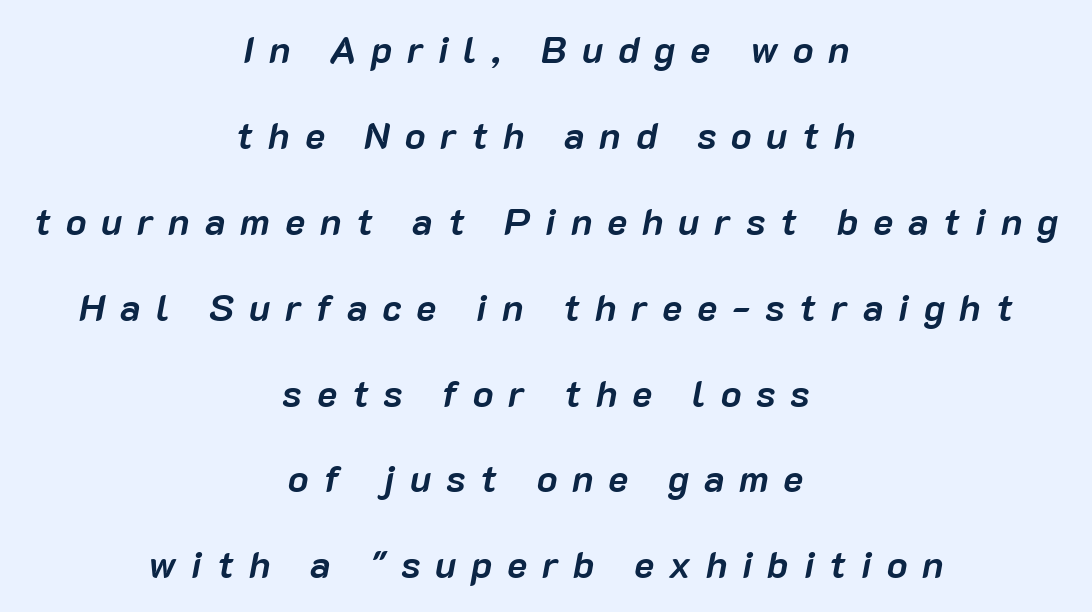
Notice how the stems are inclined rather than vertical — that's the hallmark of italics. Varying glyph widths throughout — classic text-font behaviour. Notice how the passage keeps no hard edge, just a central spine. Heavy-handed strokes throughout: this text is bold. Check under the words: just untouched page.
